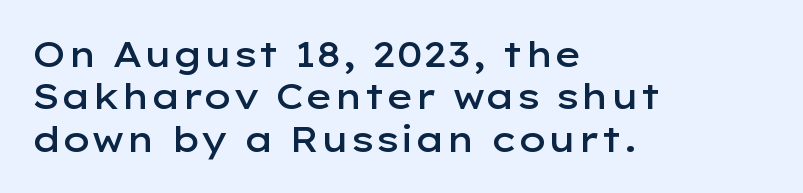
This sample uses a sans-serif face. The letterforms sit shoulder to shoulder at normal distance. Only glyphs here, with clear space below each row. Do the letters lean? They stand straight.
